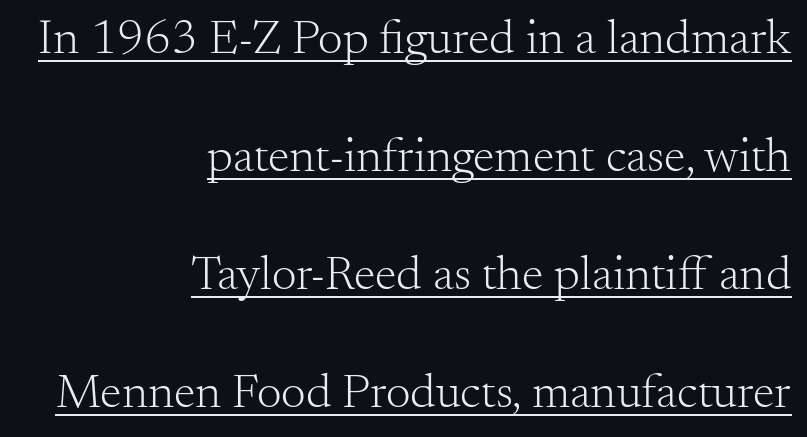
In CSS terms this would be text-align: right. Proportional: the letters do not fall into vertical columns. The face used here appears with an underline applied. Interline gaps are noticeably wide in this sample.
